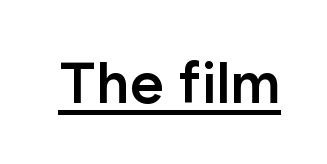
Q: Is the text bold? A: Semi-bold.
Q: Is the text italic (slanted)? A: No, it is upright.
Q: Is the typeface a serif or a sans-serif typeface? A: Sans-serif.
Q: Is the text underlined? A: Yes.
Q: Is the spacing between letters normal or unusually wide? A: Normal.
Q: Width (condensed, normal, or wide)? A: Normal.
Q: Stroke contrast? A: Low.
Q: x-height? A: Medium.
Q: Monospaced? A: No.
